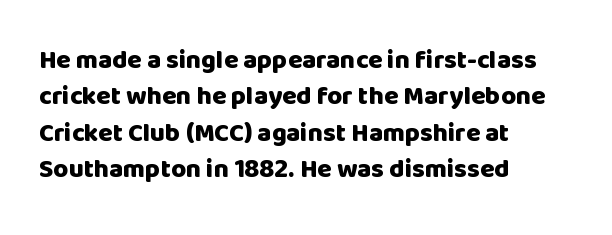
{"italic": "no", "bold": "yes", "underline": "no", "align": "left", "line_spacing": "normal", "line_spacing_ratio": 1.4, "letter_spacing": "normal", "letter_spacing_em": 0.0, "glyph_px": 26}
